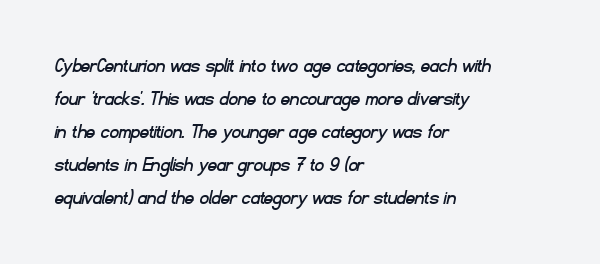
Short and long lines alike share a common starting point at left. Line spacing here is normal. Underline: absent. Observe the ordinary spacing: letters are neighbours, not strangers.
